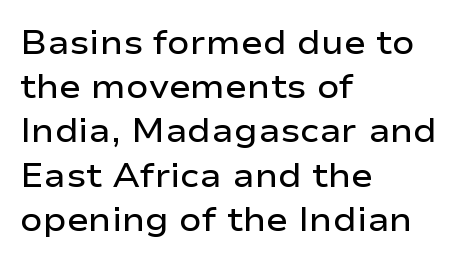
Q: Is the text bold? A: Semi-bold.
Q: Is the text italic (slanted)? A: No, it is upright.
Q: Is the typeface a serif or a sans-serif typeface? A: Sans-serif.
Q: Is the text underlined? A: No.
Q: How is the paragraph aligned? A: Left-aligned.
Q: Is the spacing between letters normal or unusually wide? A: Normal.
Q: Is the spacing between lines tight, normal or loose? A: Normal.
Q: Width (condensed, normal, or wide)? A: Wide.
Q: Stroke contrast? A: Low.
Q: x-height? A: Medium.
Q: Monospaced? A: No.
